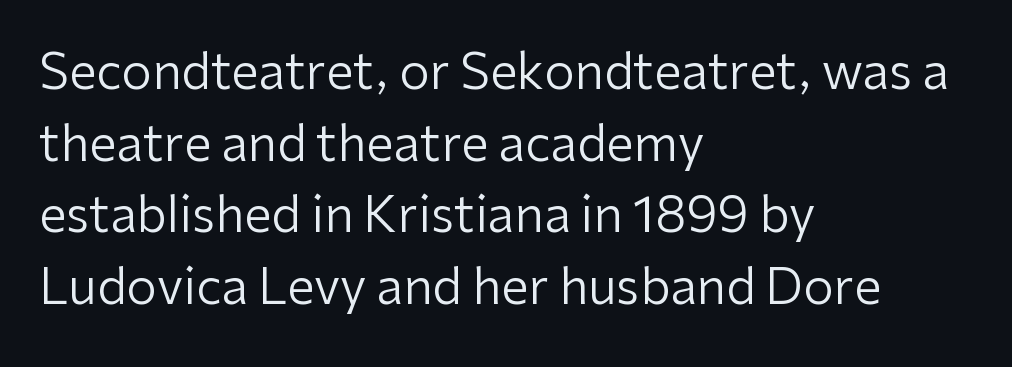
The face used here is proportionally spaced, like ordinary book or web type. If you drew a ruler down the left edge, every line would touch it. The designer went with a sans here, leaving each stem footless. Characters follow at the spacing the type designer built in. The strip under each line holds only bare page.
